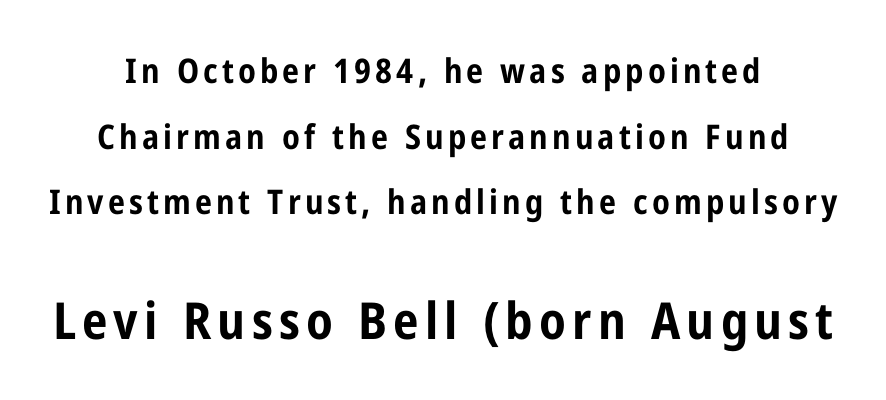
The image shows 51 px bold, condensed sans-serif type, upright; set centered, loose line spacing (1.93x), not underlined; the second (bottom) block is 1.5x larger; low stroke contrast and a medium x-height.
